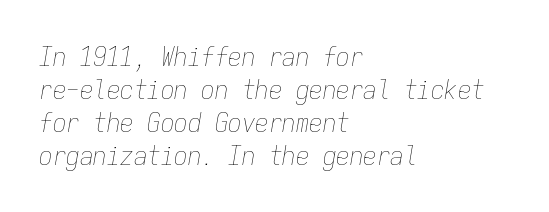
{"italic": "yes", "lean": "right", "slant_degrees": 9, "bold": "no", "underline": "no", "align": "left", "line_spacing_ratio": 1.22, "letter_spacing": "normal", "letter_spacing_em": 0.0, "glyph_px": 27}
